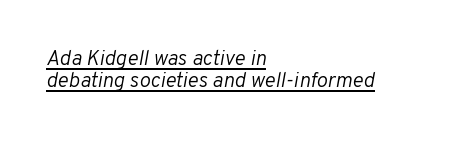
{"italic": "yes", "lean": "right", "slant_degrees": 10, "bold": "no", "underline": "yes", "align": "left", "line_spacing": "tight", "line_spacing_ratio": 1.06, "letter_spacing": "normal", "letter_spacing_em": 0.0, "glyph_px": 21}
